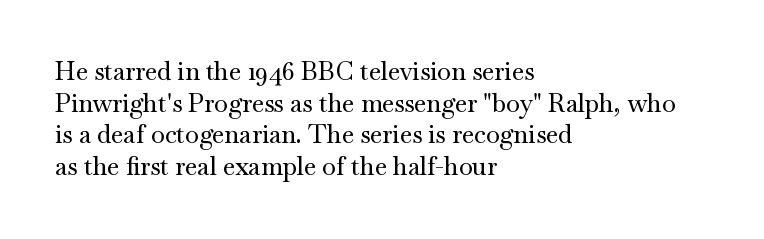
The image shows 25 px text type, upright; set left-aligned, normal line spacing (1.27x), normal letter spacing, not underlined.
